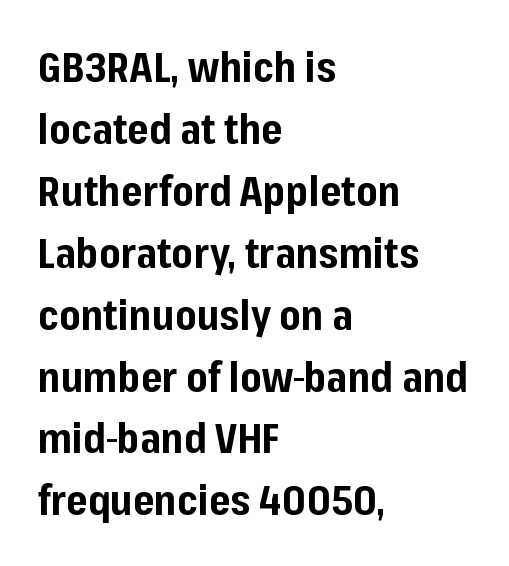
Is the type bold? Yes — the strokes are clearly thick and heavy. Inter-character spacing is left at the font's built-in metrics. What's the leading like? Ordinary, nothing unusual. Short and long lines alike share a common starting point at left. The face used here is proportionally spaced, like ordinary book or web type.
